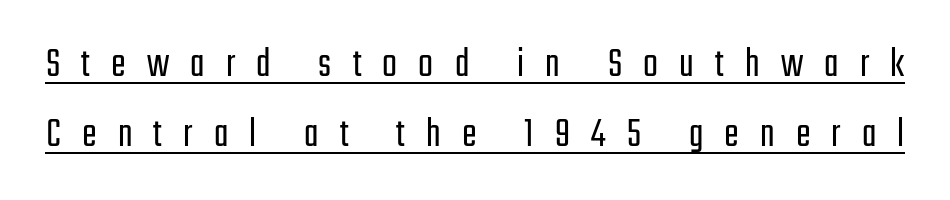
{"serif": "no", "italic": "no", "bold": "no", "weight": "light", "width": "condensed", "stroke_contrast": "low", "x_height": "medium", "monospaced": "no", "underline": "yes", "line_spacing": "normal", "line_spacing_ratio": 1.59, "letter_spacing": "wide", "letter_spacing_em": 0.48, "glyph_px": 44}
